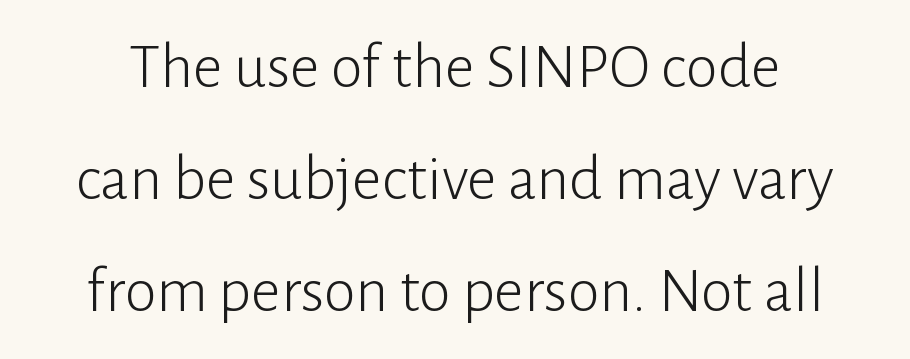
Is the type heavy? It reads as light-to-regular instead. Ascenders rise straight up at ninety degrees. Observe the absence of serifs on each vertical stroke in this sample. This rendering leaves character spacing at its baseline value. Quick note: underline off. The face used here is proportionally spaced, like ordinary book or web type.
